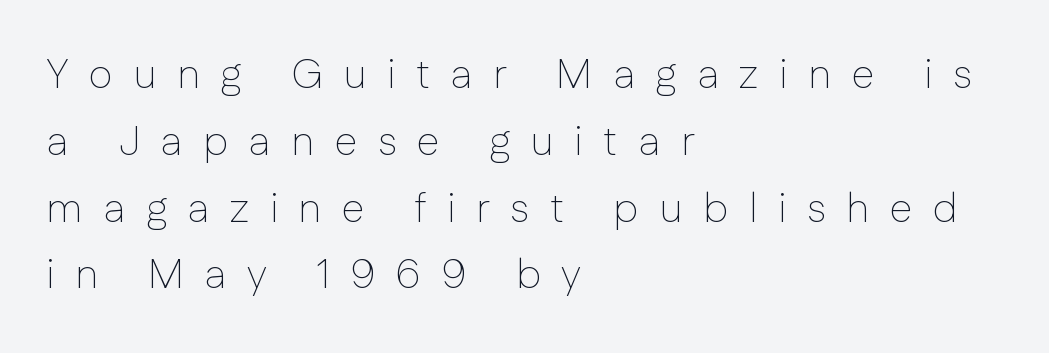
Q: Is the text bold? A: No.
Q: Is the text italic (slanted)? A: No, it is upright.
Q: Is the typeface a serif or a sans-serif typeface? A: Sans-serif.
Q: Is the text underlined? A: No.
Q: How is the paragraph aligned? A: Left-aligned.
Q: Is the spacing between letters normal or unusually wide? A: Unusually wide.
Q: Is the spacing between lines tight, normal or loose? A: Normal.
Q: Width (condensed, normal, or wide)? A: Normal.
Q: Stroke contrast? A: Low.
Q: x-height? A: Medium.
Q: Monospaced? A: No.
